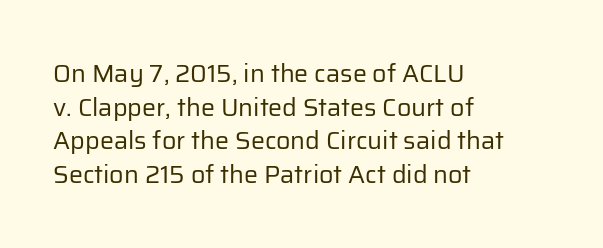
Q: Is the text bold? A: No.
Q: Is the text italic (slanted)? A: No, it is upright.
Q: Is the text underlined? A: No.
Q: How is the paragraph aligned? A: Left-aligned.
Q: Is the spacing between letters normal or unusually wide? A: Normal.
Q: Is the spacing between lines tight, normal or loose? A: Normal.
